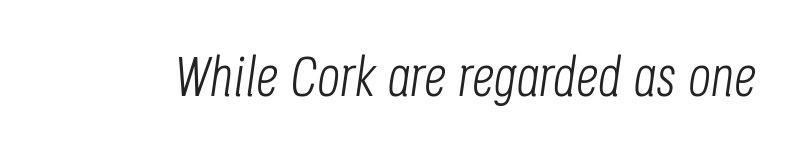
Type without underlining. Each word holds together tightly as a unit, with standard inter-letter gaps. Stems and bowls with no extra thickness — not bold. Emphasis-style slanted type is in use. Proportional: the letters do not fall into vertical columns.
